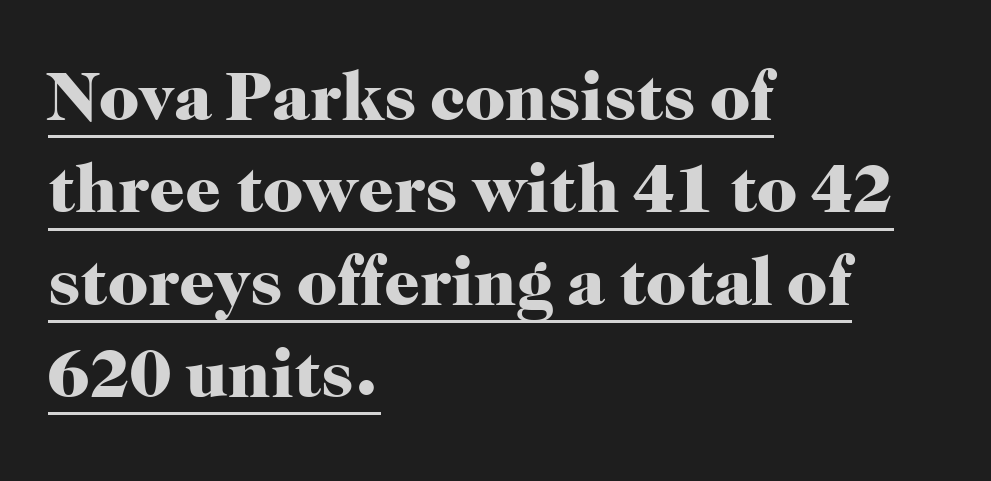
Check where the strokes stop: tiny serifs finish them off. Chunky letters — that's bold for sure. Each new line begins a customary step beneath the previous one. The passage is arranged the way most books set body copy — flush left. Descenders here cross a horizontal rule under the line.
